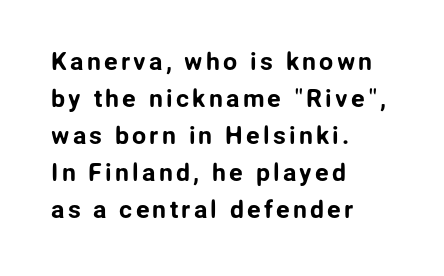
Q: Is the text italic (slanted)? A: No, it is upright.
Q: Is the text underlined? A: No.
Q: How is the paragraph aligned? A: Left-aligned.
Q: Is the spacing between lines tight, normal or loose? A: Normal.
